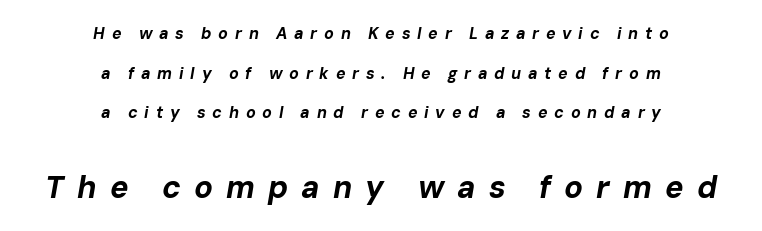
The image shows 31 px bold type, italic (leaning right); set centered, loose line spacing (2.48x), unusually wide letter spacing (+0.42 em), not underlined; the second (bottom) block is 1.94x larger; low stroke contrast and a medium x-height.
